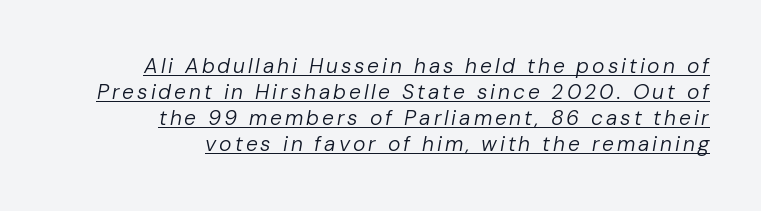
{"italic": "yes", "lean": "right", "slant_degrees": 10, "bold": "no", "underline": "yes", "align": "right", "line_spacing_ratio": 1.24, "glyph_px": 21}
